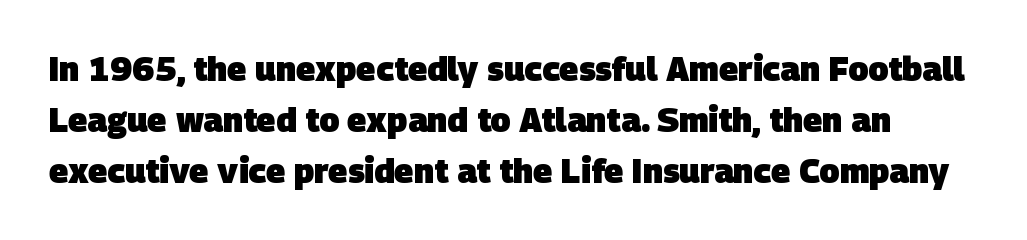
The image shows 33 px heavy sans-serif type; set normal line spacing (1.54x), normal letter spacing, not underlined; low stroke contrast and a large x-height.
